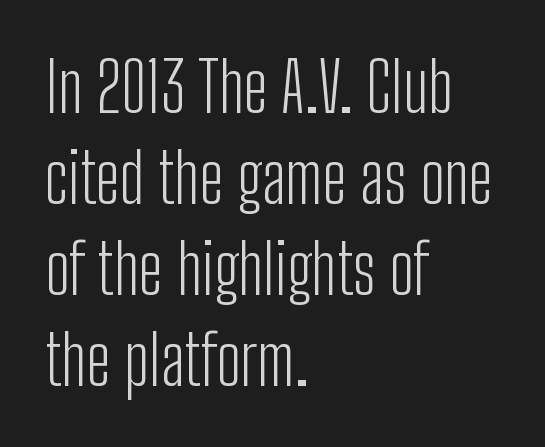
The axis of the letterforms is exactly vertical. The glyphs are unaccompanied by any horizontal stroke below them. Notice how the passage keeps a crisp vertical edge on the left only. Tracking here is standard; glyphs follow each other at the usual distance.
